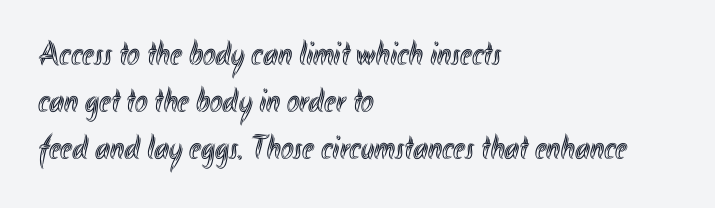
{"width": "condensed", "x_height": "small", "monospaced": "no", "underline": "no", "align": "left", "line_spacing": "normal", "line_spacing_ratio": 1.38, "letter_spacing": "normal", "letter_spacing_em": 0.0, "glyph_px": 34}
